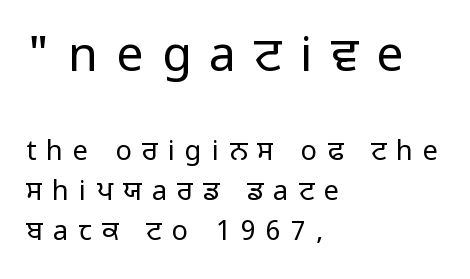
Q: Is the text bold? A: No.
Q: Is the text italic (slanted)? A: No, it is upright.
Q: Is the typeface a serif or a sans-serif typeface? A: Sans-serif.
Q: Is the text underlined? A: No.
Q: How is the paragraph aligned? A: Left-aligned.
Q: Is the spacing between letters normal or unusually wide? A: Unusually wide.
Q: Is the spacing between lines tight, normal or loose? A: Normal.
Q: Which block of text is set in a larger size, the first (top) or the second (bottom)? A: The first (top) one.
Q: Width (condensed, normal, or wide)? A: Normal.
Q: Stroke contrast? A: Low.
Q: x-height? A: Medium.
Q: Monospaced? A: No.
